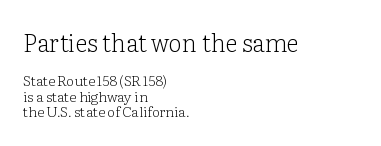
The image shows 24 px text type, upright; set left-aligned, tight line spacing (1.12x), normal letter spacing, not underlined; the first (top) block is 1.71x larger.
